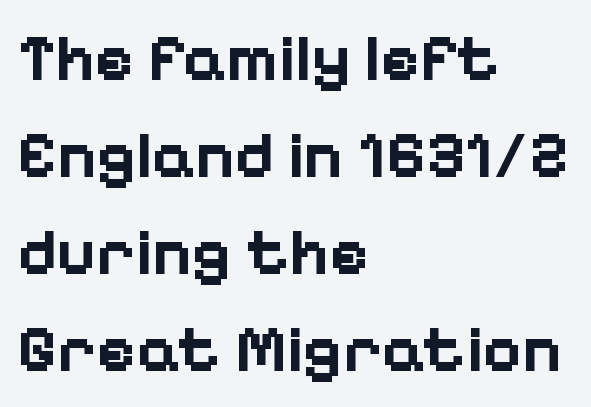
Q: Is the text bold? A: Yes.
Q: Is the text italic (slanted)? A: No, it is upright.
Q: Is the typeface a serif or a sans-serif typeface? A: Sans-serif.
Q: Is the text underlined? A: No.
Q: How is the paragraph aligned? A: Left-aligned.
Q: Is the spacing between letters normal or unusually wide? A: Normal.
Q: Is the spacing between lines tight, normal or loose? A: Normal.
Q: Width (condensed, normal, or wide)? A: Normal.
Q: Stroke contrast? A: Low.
Q: x-height? A: Medium.
Q: Monospaced? A: No.
